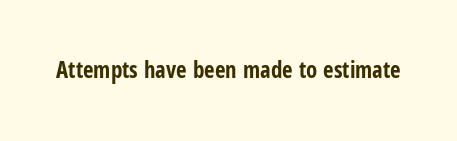
Notice how thick the strokes are: this is what a full bold looks like. In terms of letterspacing, this is plain default setting. The specimen omits any rule beneath the text block's lines. The lettering stays uniformly vertical, giving the passage a roman look.
